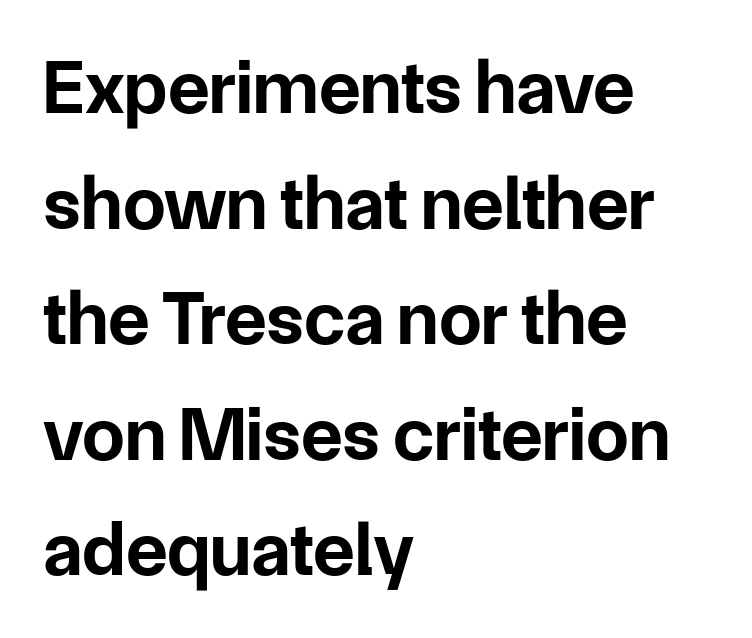
The image shows 76 px bold sans-serif type, upright; set left-aligned, normal line spacing (1.52x), normal letter spacing, not underlined; low stroke contrast and a medium x-height.
